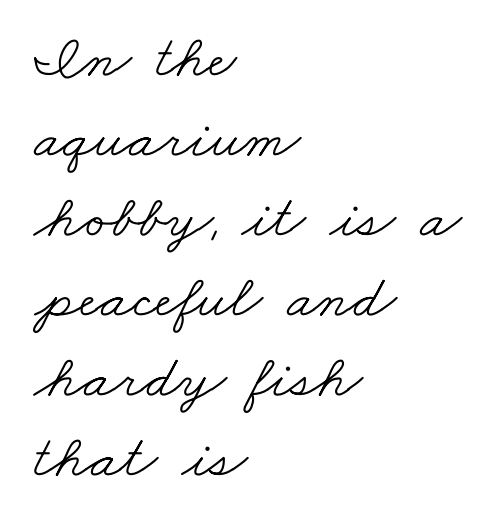
Beneath every word, the page is bare. Here the designer chose a conventional face with non-uniform glyph widths. The weight would be labelled regular, book, light, or lighter still. Little horizontal feet cap the strokes, marking this as serif type. The gaps between neighbouring characters are ordinary and unremarkable. The passage is arranged the way most books set body copy — flush left.
